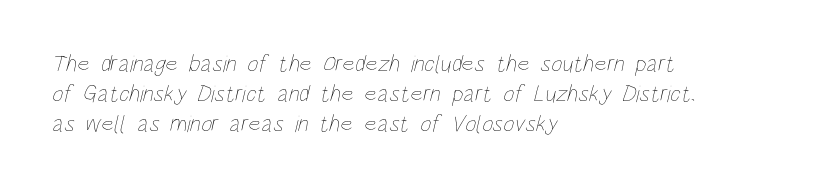
Just letters on the line, the space beneath them empty. Nothing heavy about these letters — not bold at all. There is no visible air inserted between adjacent glyphs. The text block is weighted toward the left margin, trailing off unevenly rightward.
